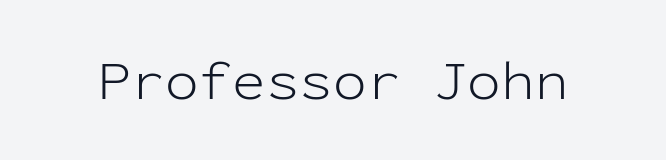
The image shows 56 px light sans-serif type, upright, monospaced; set normal letter spacing, not underlined; low stroke contrast and a medium x-height.
